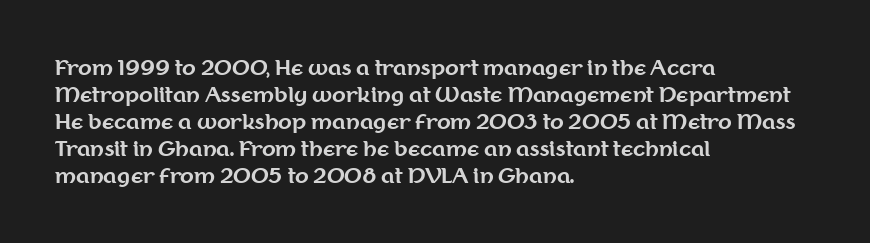
Q: Is the text bold? A: Yes.
Q: Is the text italic (slanted)? A: No, it is upright.
Q: Is the text underlined? A: No.
Q: How is the paragraph aligned? A: Left-aligned.
Q: Is the spacing between letters normal or unusually wide? A: Normal.
Q: Is the spacing between lines tight, normal or loose? A: Normal.
